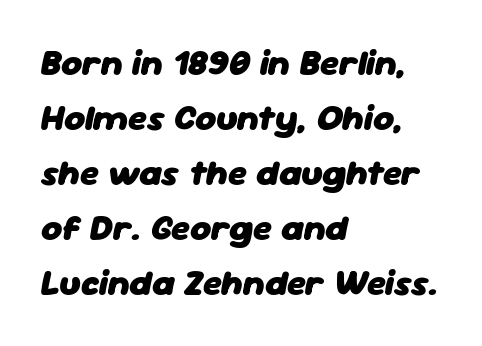
You could not count columns in this text — the font is proportionally spaced. How are the letters spaced? Ordinarily, with no added tracking. The strip under each line holds only bare page. An italicized treatment has been applied to the whole sample. Casual observation: everything's shoved over to the left. Every letter is thick-stroked: bold, no question.
